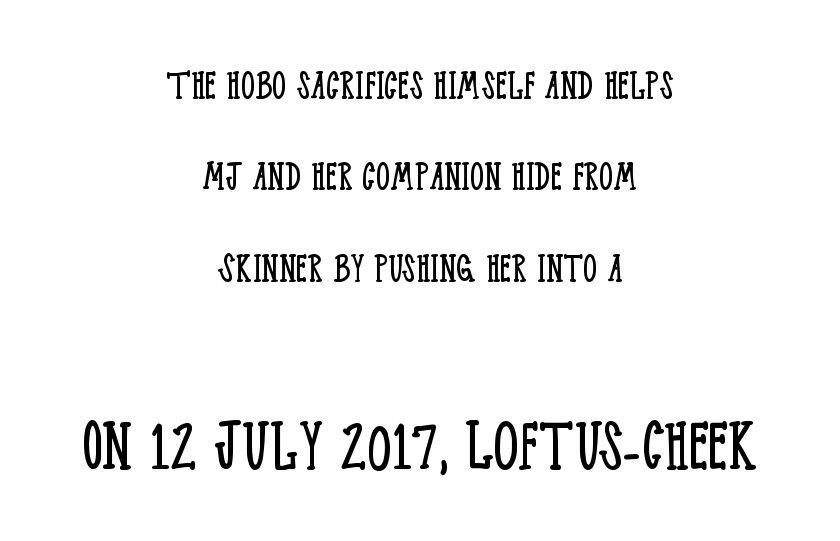
The text block is weighted toward neither margin, spreading evenly from the middle. Glance below the letters and you will spot only blank space. The typeface has the unassuming heft of standard copy or less. Horizontal bands of white between lines are thick stripes. It's the straight-up-and-down kind of type.
